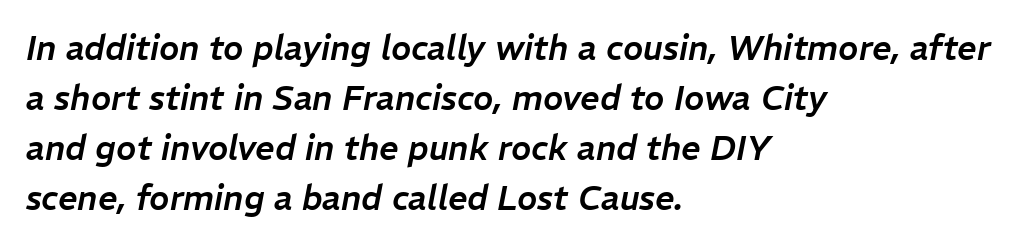
{"italic": "yes", "lean": "right", "slant_degrees": 11, "width": "normal", "stroke_contrast": "low", "x_height": "medium", "monospaced": "no", "underline": "no", "align": "left", "line_spacing": "normal", "line_spacing_ratio": 1.47, "letter_spacing": "normal", "letter_spacing_em": 0.0, "glyph_px": 34}
